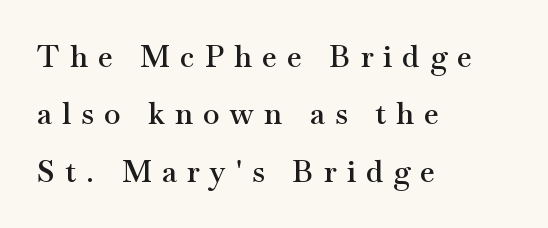
Q: Is the text bold? A: Semi-bold.
Q: Is the text italic (slanted)? A: No, it is upright.
Q: Is the typeface a serif or a sans-serif typeface? A: Serif.
Q: Is the text underlined? A: No.
Q: How is the paragraph aligned? A: Left-aligned.
Q: Is the spacing between letters normal or unusually wide? A: Unusually wide.
Q: Is the spacing between lines tight, normal or loose? A: Loose.
Q: Width (condensed, normal, or wide)? A: Wide.
Q: Stroke contrast? A: Medium.
Q: x-height? A: Small.
Q: Monospaced? A: No.
